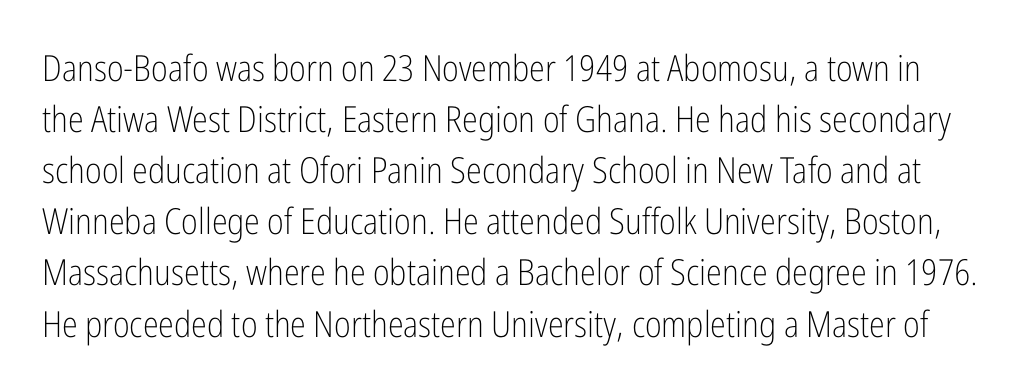
{"serif": "no", "italic": "no", "bold": "no", "weight": "light", "width": "condensed", "stroke_contrast": "low", "x_height": "medium", "monospaced": "no", "underline": "no", "line_spacing": "normal", "line_spacing_ratio": 1.42, "letter_spacing": "normal", "letter_spacing_em": 0.0, "glyph_px": 36}
